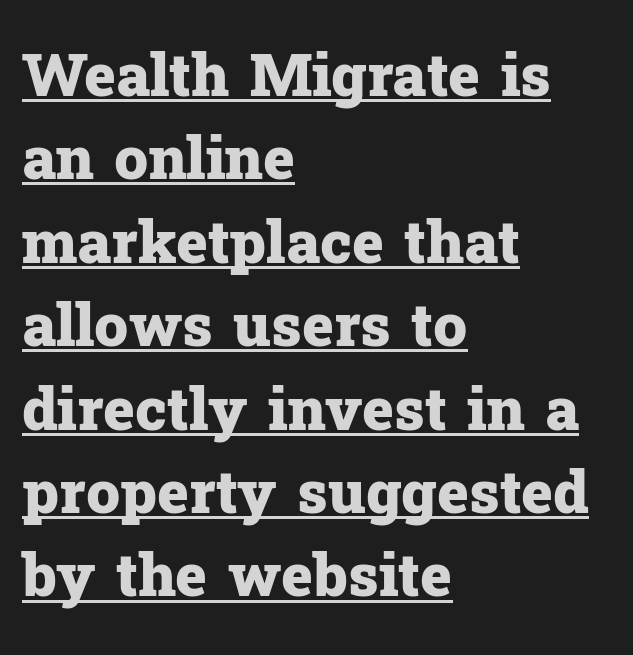
Q: Is the text bold? A: Yes.
Q: Is the text italic (slanted)? A: No, it is upright.
Q: Is the typeface a serif or a sans-serif typeface? A: Serif.
Q: Is the text underlined? A: Yes.
Q: How is the paragraph aligned? A: Left-aligned.
Q: Is the spacing between letters normal or unusually wide? A: Normal.
Q: Is the spacing between lines tight, normal or loose? A: Normal.
Q: Width (condensed, normal, or wide)? A: Normal.
Q: Stroke contrast? A: Low.
Q: x-height? A: Medium.
Q: Monospaced? A: No.
